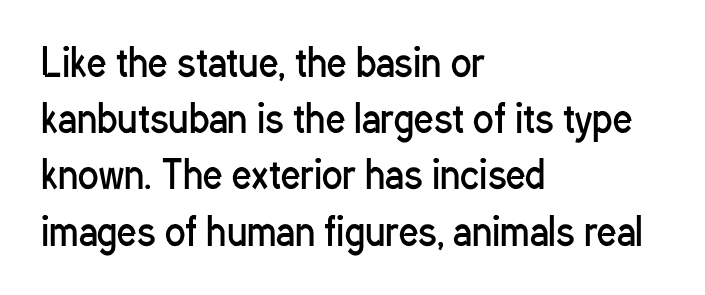
The image shows 38 px regular-weight, condensed sans-serif type, upright; set left-aligned, normal line spacing (1.48x), normal letter spacing, not underlined; low stroke contrast and a medium x-height.
